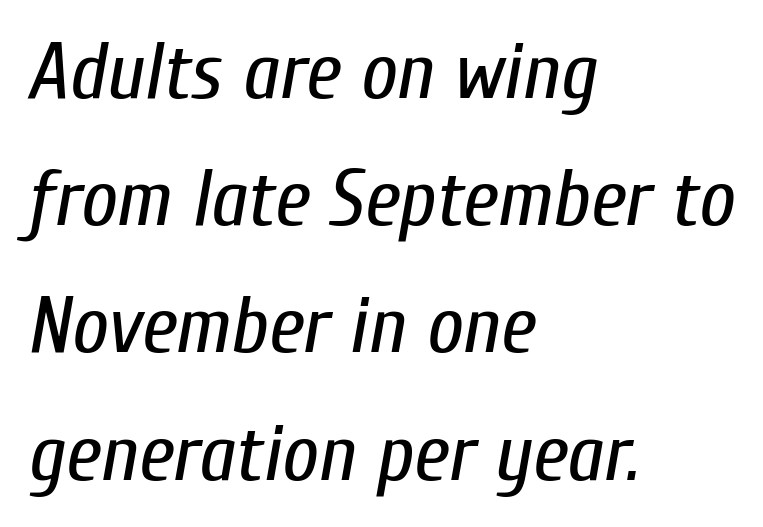
Q: Is the text bold? A: No.
Q: Is the text italic (slanted)? A: Yes, it leans right by about 10 degrees.
Q: Is the text underlined? A: No.
Q: How is the paragraph aligned? A: Left-aligned.
Q: Is the spacing between letters normal or unusually wide? A: Normal.
Q: Is the spacing between lines tight, normal or loose? A: Normal.
Q: Width (condensed, normal, or wide)? A: Condensed.
Q: Stroke contrast? A: Low.
Q: x-height? A: Medium.
Q: Monospaced? A: No.
